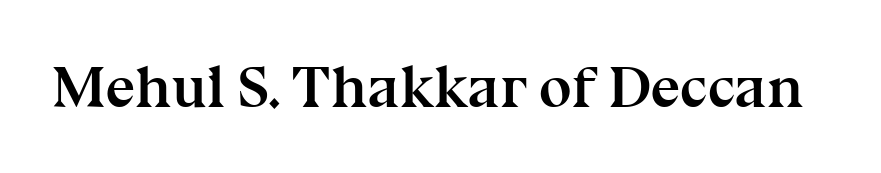
Q: Is the text bold? A: Yes.
Q: Is the text italic (slanted)? A: No, it is upright.
Q: Is the typeface a serif or a sans-serif typeface? A: Serif.
Q: Is the text underlined? A: No.
Q: Is the spacing between letters normal or unusually wide? A: Normal.
Q: Width (condensed, normal, or wide)? A: Normal.
Q: Stroke contrast? A: Medium.
Q: x-height? A: Medium.
Q: Monospaced? A: No.
